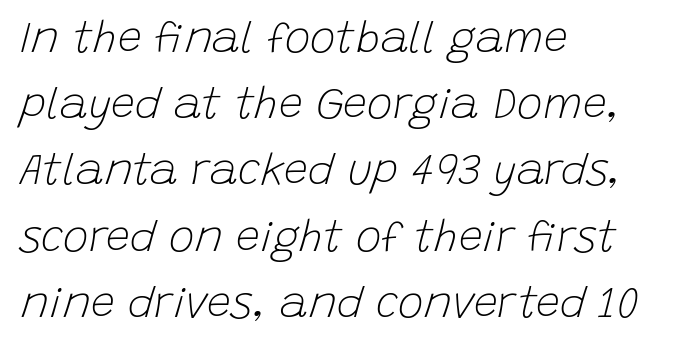
Words appear dense and cohesive because spacing is normal. A normal amount of white space separates one row of letters from the next. Here the designer chose a conventional face with non-uniform glyph widths. The lines in this sample share a left origin and differ only in where they stop. Slant detected: the letters are inclined.
